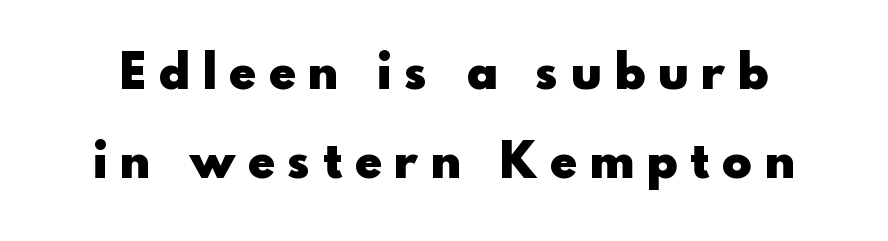
Q: Is the text bold? A: Yes.
Q: Is the text italic (slanted)? A: No, it is upright.
Q: Is the typeface a serif or a sans-serif typeface? A: Sans-serif.
Q: Is the text underlined? A: No.
Q: Is the spacing between letters normal or unusually wide? A: Unusually wide.
Q: Width (condensed, normal, or wide)? A: Normal.
Q: x-height? A: Small.
Q: Monospaced? A: No.
